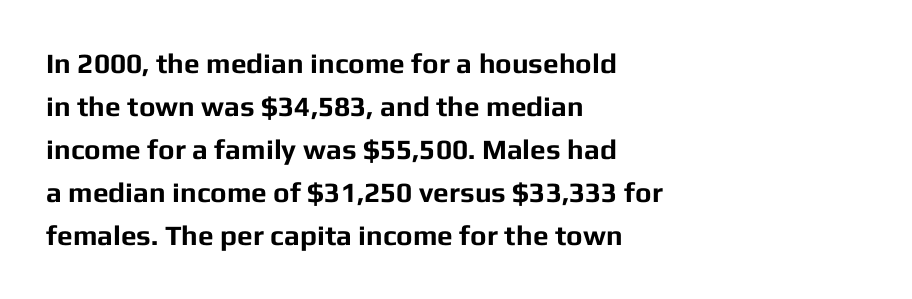
{"serif": "no", "italic": "no", "bold": "yes", "weight": "bold", "width": "normal", "stroke_contrast": "low", "x_height": "medium", "monospaced": "no", "underline": "no", "align": "left", "line_spacing": "normal", "line_spacing_ratio": 1.54, "letter_spacing": "normal", "letter_spacing_em": 0.0, "glyph_px": 28}
